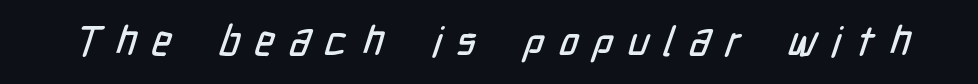
Q: Is the typeface a serif or a sans-serif typeface? A: Sans-serif.
Q: Is the text underlined? A: No.
Q: Is the spacing between letters normal or unusually wide? A: Unusually wide.
Q: Width (condensed, normal, or wide)? A: Condensed.
Q: Stroke contrast? A: Low.
Q: x-height? A: Medium.
Q: Monospaced? A: No.
